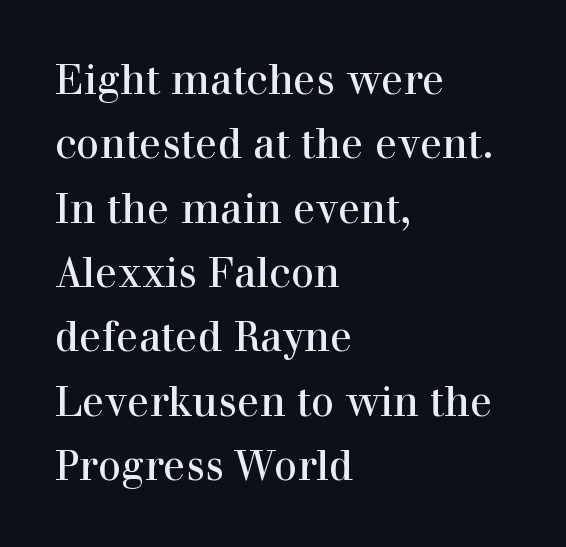
The image shows 41 px regular-weight serif type, upright; set left-aligned, normal line spacing (1.57x), normal letter spacing, not underlined; high stroke contrast and a medium x-height.
